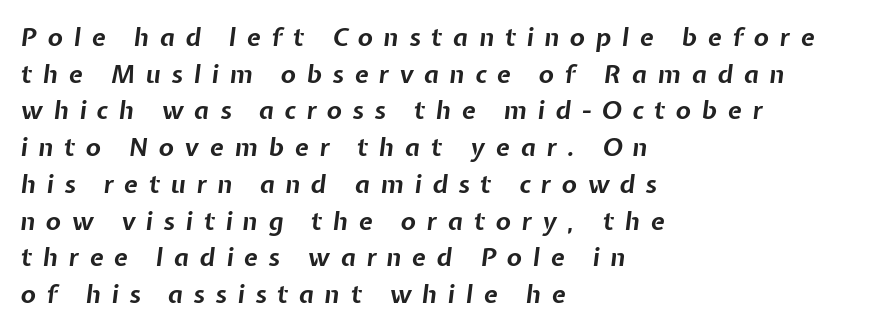
Q: Is the text bold? A: Yes.
Q: Is the text italic (slanted)? A: Yes, it leans right by about 7 degrees.
Q: Is the text underlined? A: No.
Q: How is the paragraph aligned? A: Left-aligned.
Q: Is the spacing between letters normal or unusually wide? A: Unusually wide.
Q: Is the spacing between lines tight, normal or loose? A: Normal.
